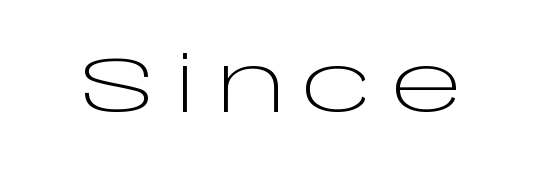
The image shows 78 px light, wide sans-serif type, upright; set unusually wide letter spacing (+0.22 em), not underlined; low stroke contrast and a large x-height.
